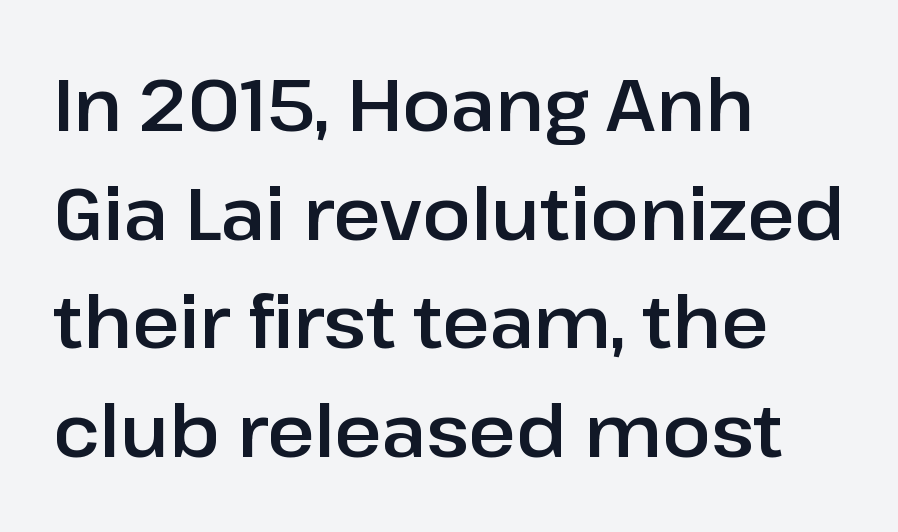
Q: Is the text italic (slanted)? A: No, it is upright.
Q: Is the typeface a serif or a sans-serif typeface? A: Sans-serif.
Q: Is the text underlined? A: No.
Q: How is the paragraph aligned? A: Left-aligned.
Q: Is the spacing between letters normal or unusually wide? A: Normal.
Q: Is the spacing between lines tight, normal or loose? A: Normal.
Q: Width (condensed, normal, or wide)? A: Normal.
Q: Stroke contrast? A: Low.
Q: x-height? A: Medium.
Q: Monospaced? A: No.
